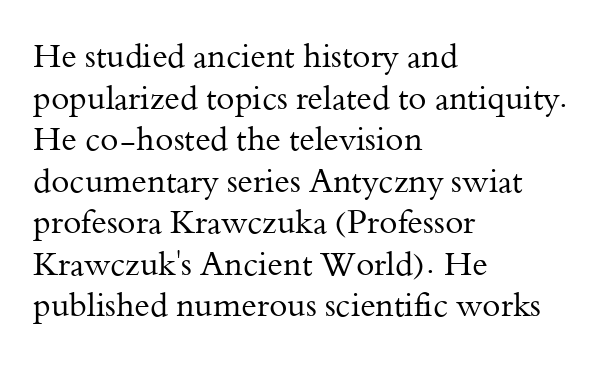
Q: Is the text bold? A: No.
Q: Is the text italic (slanted)? A: No, it is upright.
Q: Is the typeface a serif or a sans-serif typeface? A: Serif.
Q: Is the text underlined? A: No.
Q: How is the paragraph aligned? A: Left-aligned.
Q: Is the spacing between letters normal or unusually wide? A: Normal.
Q: Is the spacing between lines tight, normal or loose? A: Normal.
Q: Width (condensed, normal, or wide)? A: Normal.
Q: Stroke contrast? A: Medium.
Q: x-height? A: Small.
Q: Monospaced? A: No.
